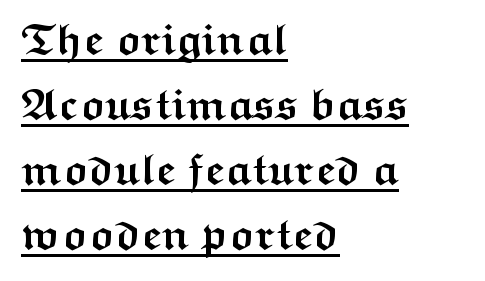
{"serif": "no", "italic": "no", "bold": "yes", "weight": "semibold", "width": "wide", "stroke_contrast": "medium", "x_height": "medium", "monospaced": "no", "underline": "yes", "align": "left", "line_spacing": "normal", "line_spacing_ratio": 1.48, "letter_spacing": "normal", "letter_spacing_em": 0.0, "glyph_px": 44}
